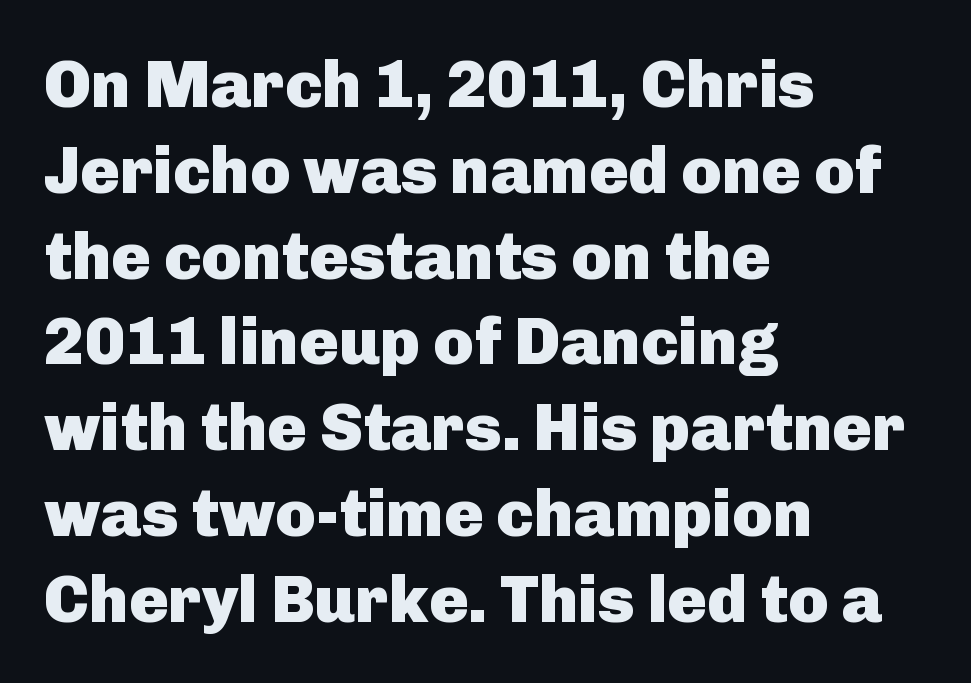
{"serif": "no", "italic": "no", "bold": "yes", "weight": "heavy", "width": "normal", "stroke_contrast": "low", "x_height": "medium", "monospaced": "no", "underline": "no", "align": "left", "line_spacing": "normal", "line_spacing_ratio": 1.3, "letter_spacing": "normal", "letter_spacing_em": 0.0, "glyph_px": 66}
